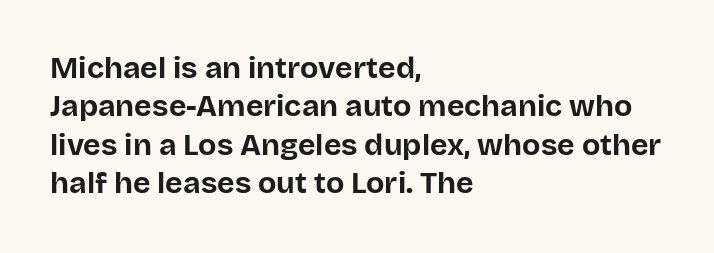
The image shows 30 px bold sans-serif type, upright; set left-aligned, normal line spacing (1.28x), normal letter spacing, not underlined; low stroke contrast and a large x-height.
